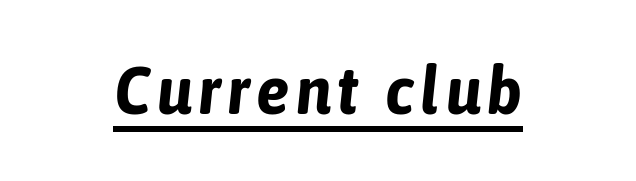
The image shows 67 px bold, condensed type, italic (leaning right); set underlined; low stroke contrast and a medium x-height.
